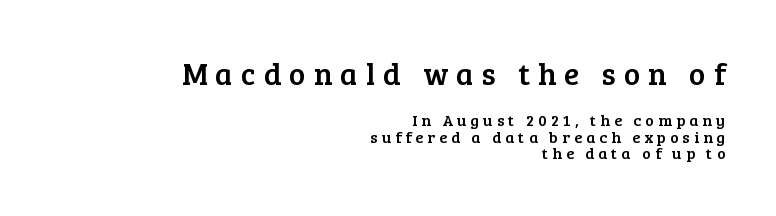
The passage shown is typed in a proportional face where columns would drift. The glyphs are unaccompanied by any horizontal stroke below them. The passage shown is typeset with a serif family. If you drew a line through each stem, it would be perfectly vertical. Does the copy run flush right? Yes — the right margin is perfectly even. The face used here is rendered with a markedly widened letterfit.
